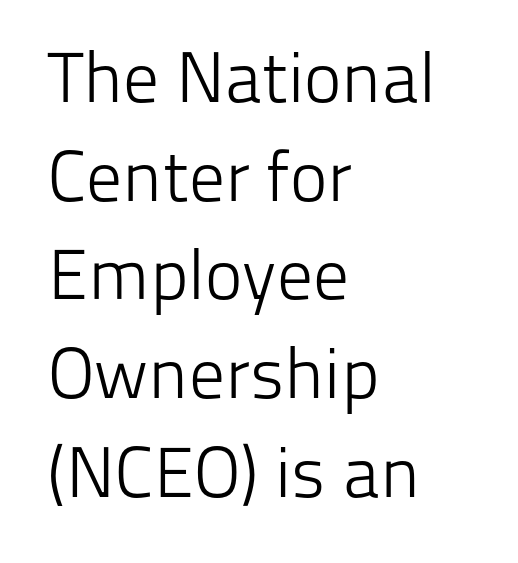
The image shows 71 px light sans-serif type, upright; set left-aligned, normal line spacing (1.39x), normal letter spacing, not underlined; low stroke contrast and a medium x-height.
